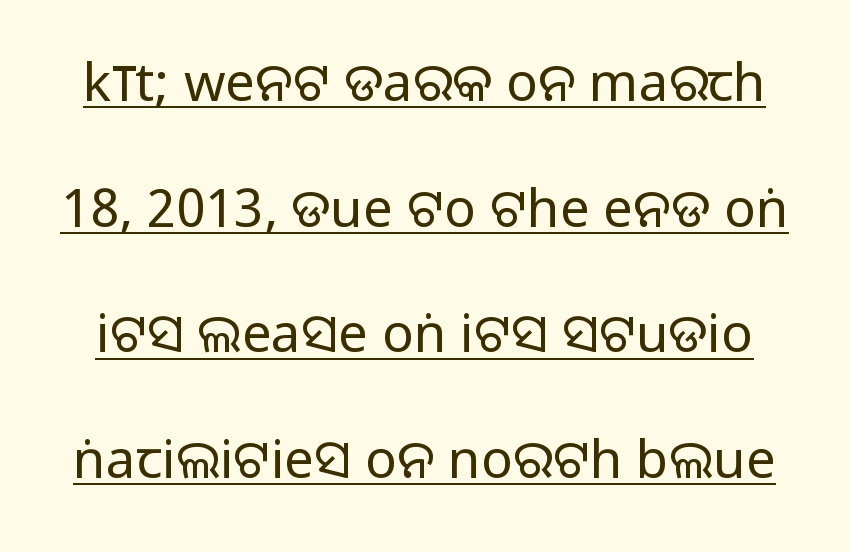
These lines are rendered in a variable-pitch font. This sample uses plain, unmodified letter spacing. In terms of posture, this sample is upright. Loosely led — the rows are spread out.
